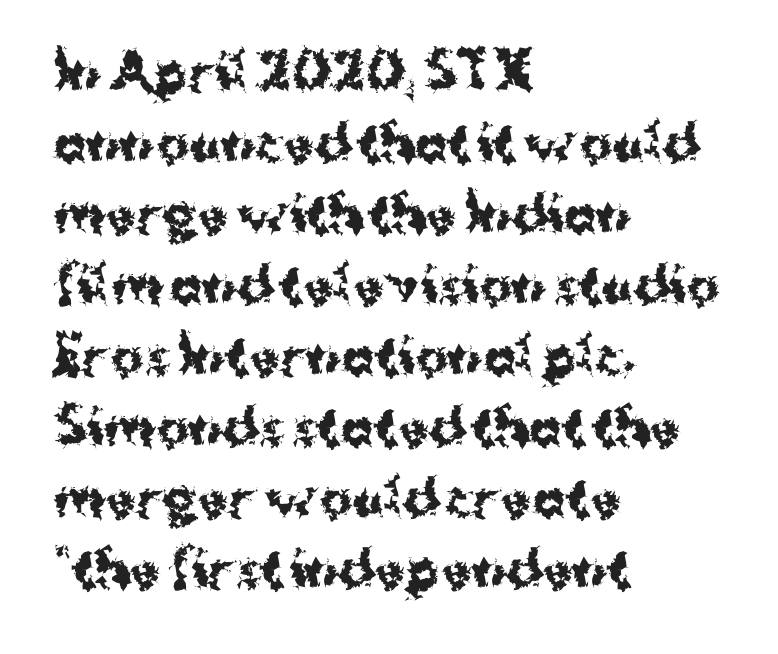
{"serif": "no", "italic": "no", "bold": "yes", "weight": "bold", "width": "normal", "stroke_contrast": "medium", "x_height": "medium", "monospaced": "no", "underline": "no", "align": "left", "line_spacing": "normal", "line_spacing_ratio": 1.45, "letter_spacing": "normal", "letter_spacing_em": 0.0, "glyph_px": 49}
